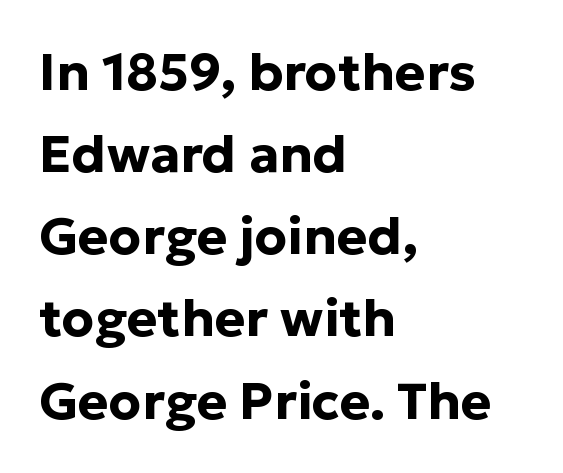
The image shows 52 px bold sans-serif type, upright; set left-aligned, normal line spacing (1.58x), normal letter spacing, not underlined; low stroke contrast and a medium x-height.
